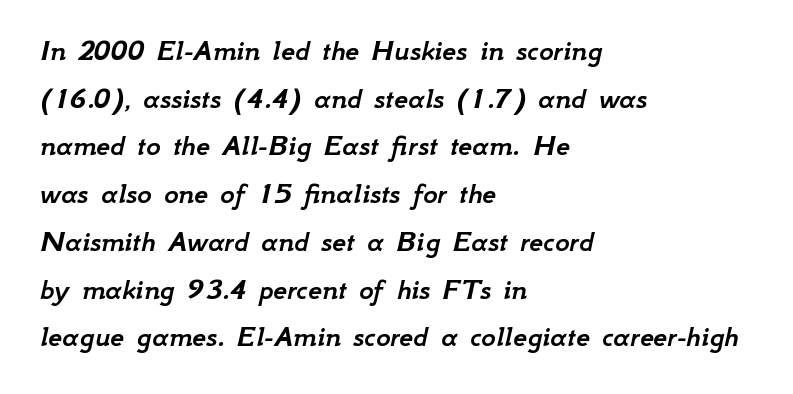
Tracking here is standard; glyphs follow each other at the usual distance. The glyphs are unaccompanied by any horizontal stroke below them. The rendering uses a moderate line-height, typical for paragraphs. Italic? Definitely — the glyphs are oblique. These lines are set flush left with a ragged right edge.
